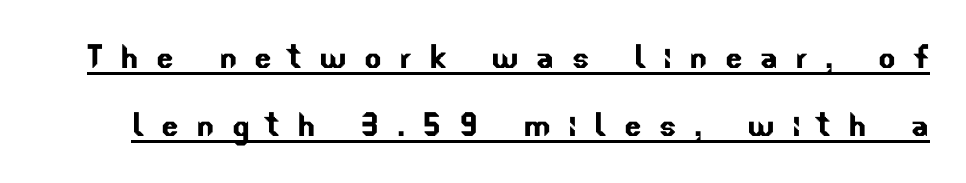
The image shows 41 px sans-serif type; set normal line spacing (1.66x), unusually wide letter spacing (+0.42 em), underlined; low stroke contrast and a small x-height.
